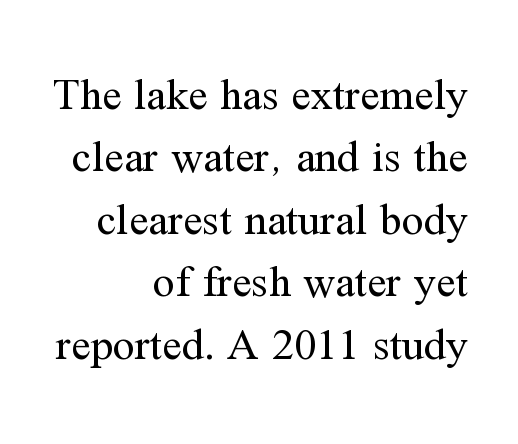
The image shows 44 px regular-weight serif type, upright; set right-aligned, normal line spacing (1.42x), normal letter spacing, not underlined; medium stroke contrast and a medium x-height.
